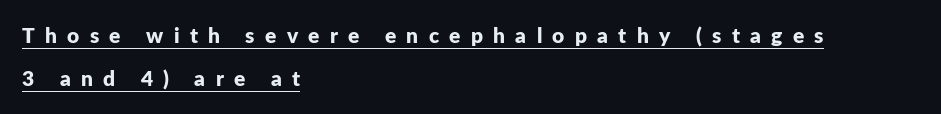
{"italic": "no", "bold": "yes", "underline": "yes", "align": "left", "line_spacing": "loose", "line_spacing_ratio": 2.07, "letter_spacing": "wide", "letter_spacing_em": 0.49, "glyph_px": 21}
